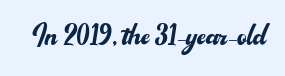
The image shows 37 px regular-weight sans-serif type; set normal letter spacing, not underlined; medium stroke contrast and a small x-height.
